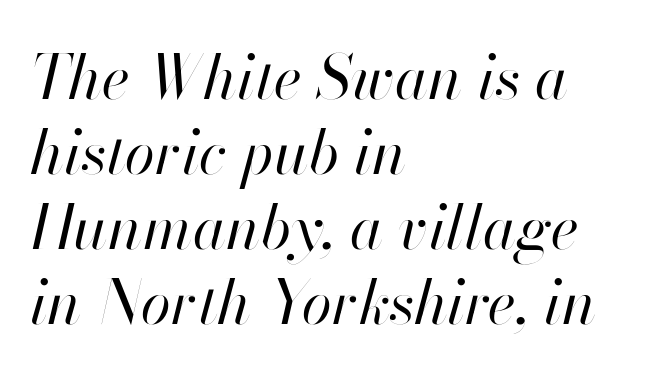
Words float on clear page, feet unadorned. The tracking reads as untouched default to a designer's eye. In terms of posture, this sample is oblique. All the whitespace from short lines collects on the right.
